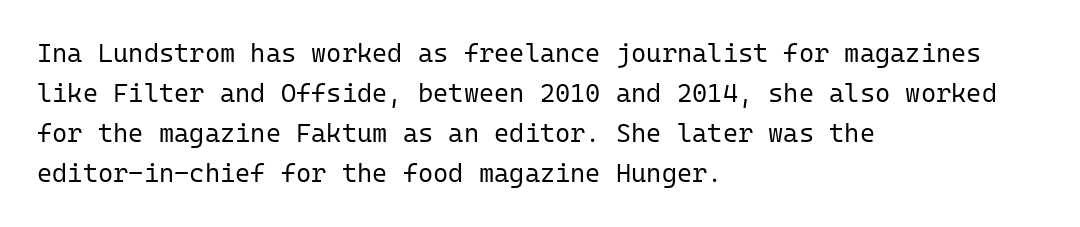
Q: Is the text bold? A: No.
Q: Is the text italic (slanted)? A: No, it is upright.
Q: Is the text underlined? A: No.
Q: How is the paragraph aligned? A: Left-aligned.
Q: Is the spacing between letters normal or unusually wide? A: Normal.
Q: Is the spacing between lines tight, normal or loose? A: Normal.
